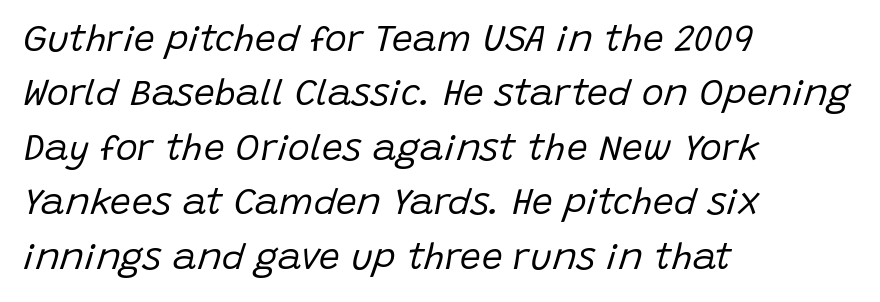
Character widths vary here, with narrow letters taking less room than wide ones. Tracking value appears to be zero — textbook default spacing. A clean baseline with only descenders dipping below it. The typeface has the unassuming heft of standard copy or less. There's an unmistakable incline to the writing here.
